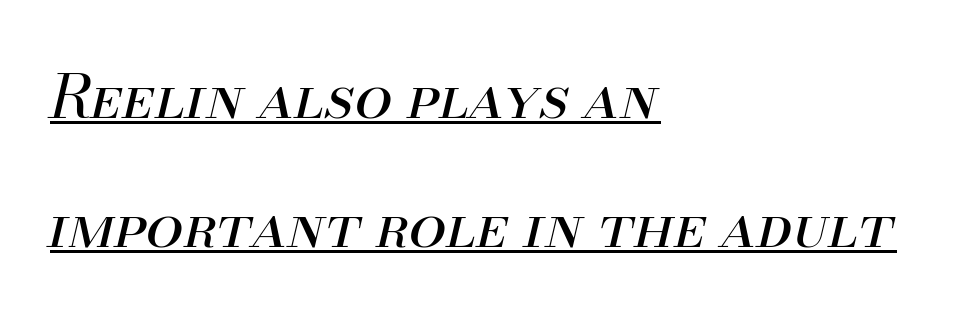
Does a line run under the words? Yes, clearly. The letterforms sit at book weight or below. Leading is clearly above the norm, producing a sparse column. These lines were composed using italics.
